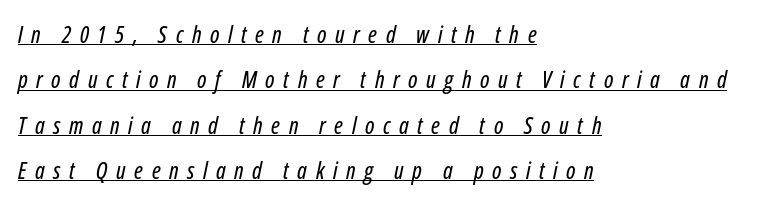
It's the slanting kind of type. Compared with undecorated copy, this sample adds a rule below the words. The space between consecutive lines is lavish. Substantial extra tracking has been applied to these lines.
